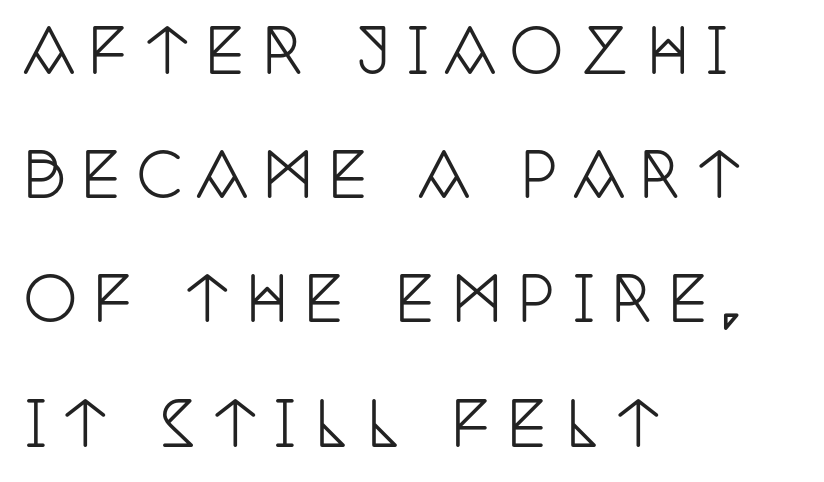
Compared with a centered layout, this one pins lines to the left instead. The passage shown has open, widely tracked lettering throughout. The foot of each line stays bare and open. The axis of the letterforms is exactly vertical. Quick note: interline space is abundant. The letters advance in unequal steps, a hallmark of proportional type.
